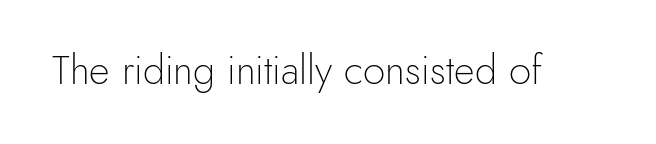
The image shows 40 px light sans-serif type, upright; set normal letter spacing, not underlined; a small x-height.
